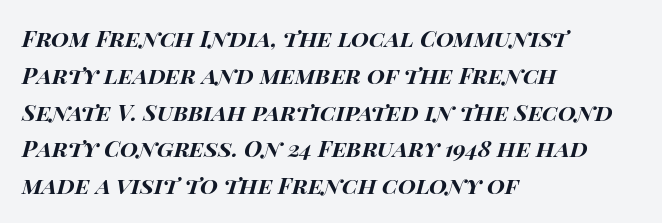
The image shows 23 px bold type, italic (leaning right); set left-aligned, normal line spacing (1.6x), normal letter spacing, not underlined.
